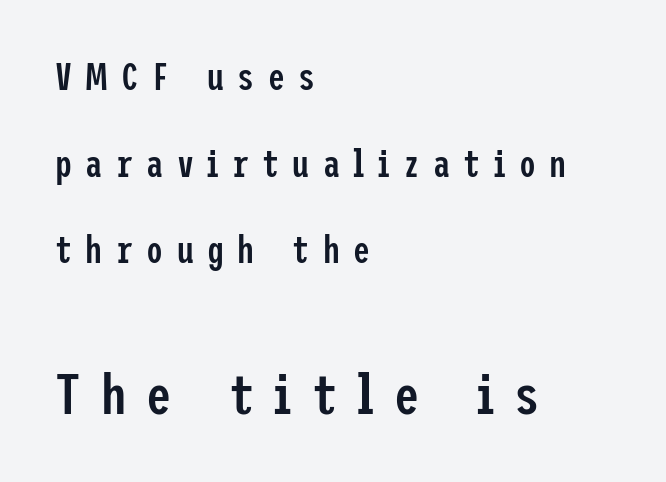
Q: Is the text bold? A: Semi-bold.
Q: Is the text italic (slanted)? A: No, it is upright.
Q: Is the typeface a serif or a sans-serif typeface? A: Sans-serif.
Q: Is the text underlined? A: No.
Q: How is the paragraph aligned? A: Left-aligned.
Q: Is the spacing between letters normal or unusually wide? A: Unusually wide.
Q: Is the spacing between lines tight, normal or loose? A: Loose.
Q: Which block of text is set in a larger size, the first (top) or the second (bottom)? A: The second (bottom) one.
Q: Width (condensed, normal, or wide)? A: Condensed.
Q: Stroke contrast? A: Low.
Q: x-height? A: Medium.
